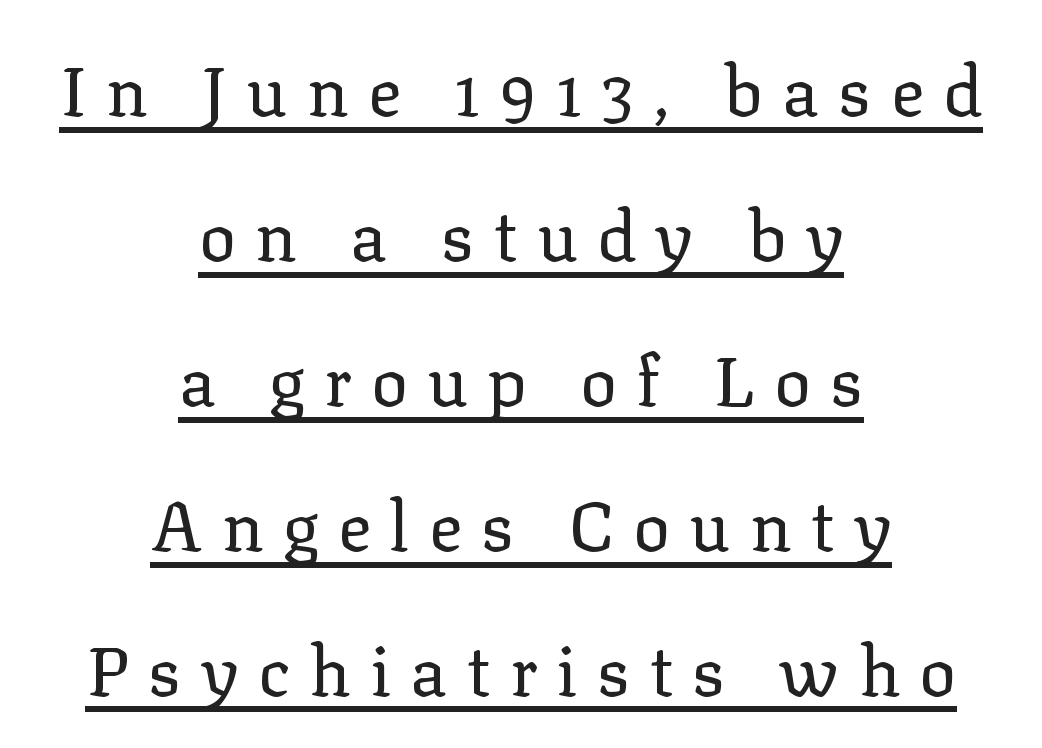
The image shows 69 px regular-weight serif type, upright; set centered, loose line spacing (2.1x), unusually wide letter spacing (+0.28 em), underlined; low stroke contrast and a medium x-height.
